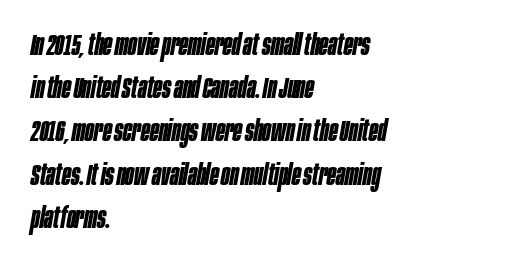
Character widths vary here, with narrow letters taking less room than wide ones. Vertical spacing — default. The lettering tilts uniformly, giving the passage an italic look. Is the block centered? No — it sits flush against the left margin. The passage shown has conventional tracking throughout.
